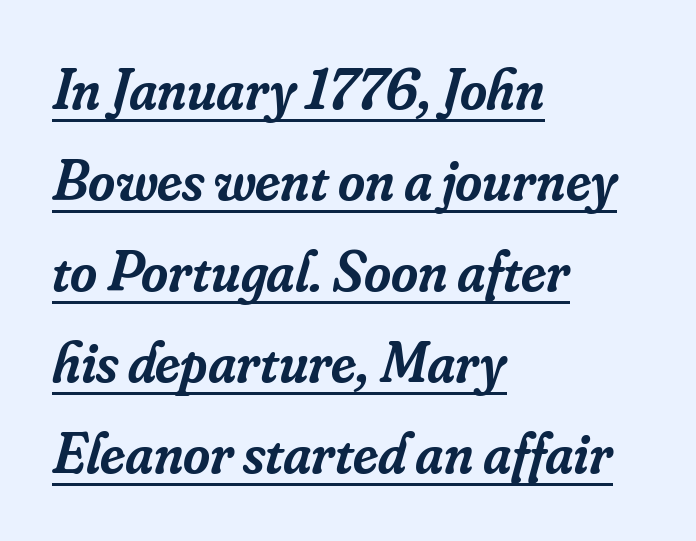
{"serif": "yes", "italic": "yes", "lean": "right", "slant_degrees": 16, "bold": "semi", "weight": "semibold", "width": "normal", "stroke_contrast": "low", "x_height": "small", "monospaced": "no", "underline": "yes", "align": "left", "line_spacing": "normal", "line_spacing_ratio": 1.57, "letter_spacing": "normal", "letter_spacing_em": 0.0, "glyph_px": 58}
